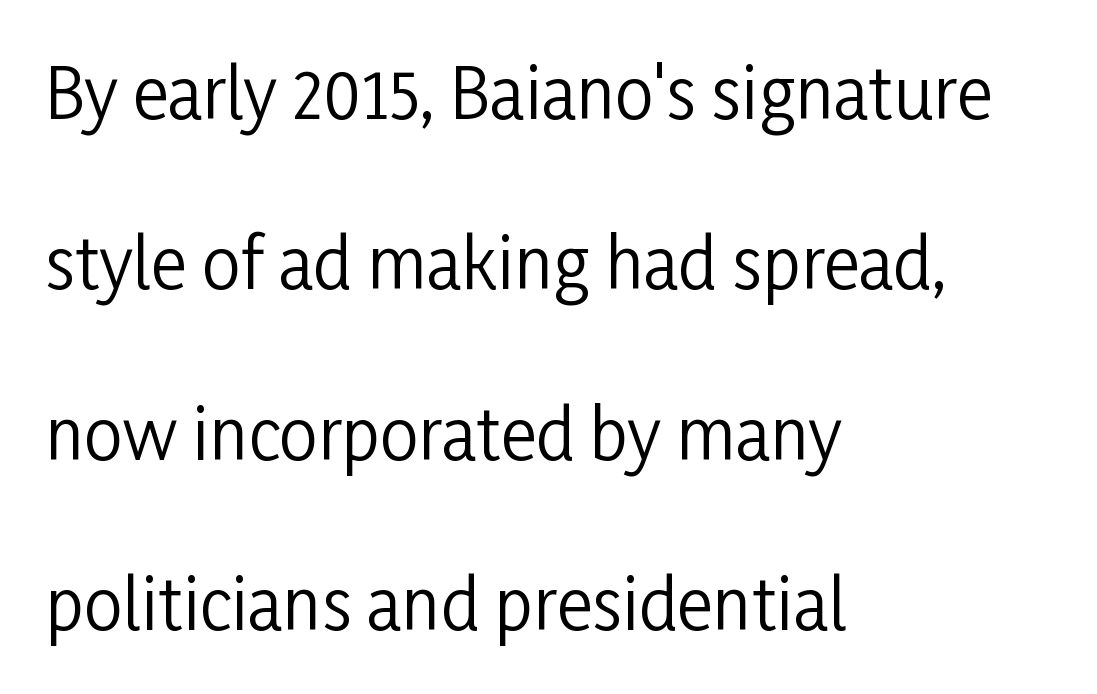
{"serif": "no", "italic": "no", "bold": "no", "weight": "regular", "width": "condensed", "stroke_contrast": "low", "x_height": "medium", "monospaced": "no", "underline": "no", "align": "left", "line_spacing": "loose", "line_spacing_ratio": 2.47, "letter_spacing": "normal", "letter_spacing_em": 0.0, "glyph_px": 69}
